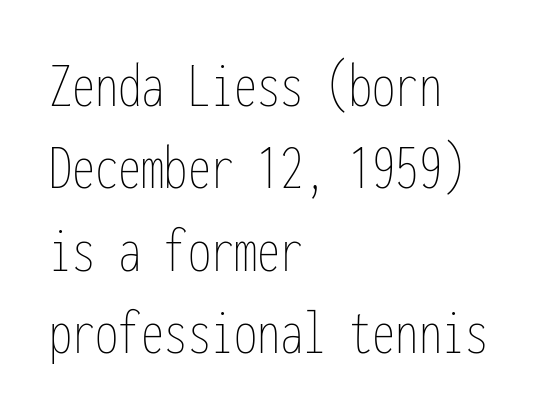
Letter spacing: default. Nothing heavy about these letters — not bold at all. Compared with typical paragraphs, the rows here are spaced about the same. Is this a fixed-width face? Yes — each glyph sits in an identical cell.
